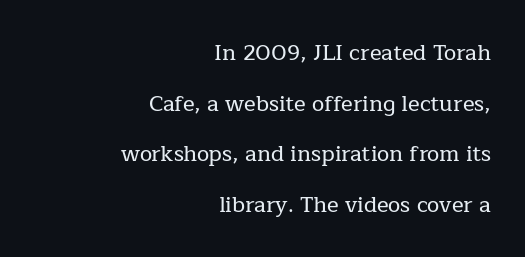
The image shows 22 px text type, upright; set right-aligned, loose line spacing (2.3x), normal letter spacing, not underlined.
